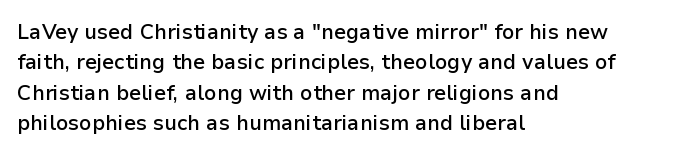
Inter-character spacing is left at the font's built-in metrics. Posture: straight, roman, zero tilt. These lines carry some extra weight — a demibold, not a full bold. The paragraph has a hard left edge and a soft right edge. Regular leading. Decoration check: the copy has no underline.
